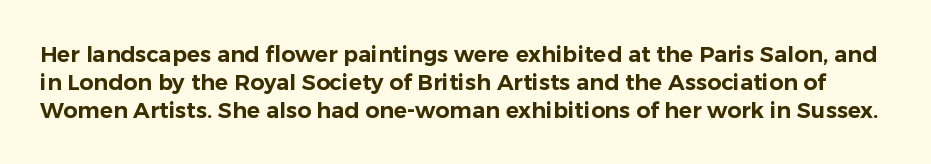
Q: Is the text italic (slanted)? A: No, it is upright.
Q: Is the text underlined? A: No.
Q: Is the spacing between letters normal or unusually wide? A: Normal.
Q: Is the spacing between lines tight, normal or loose? A: Normal.
